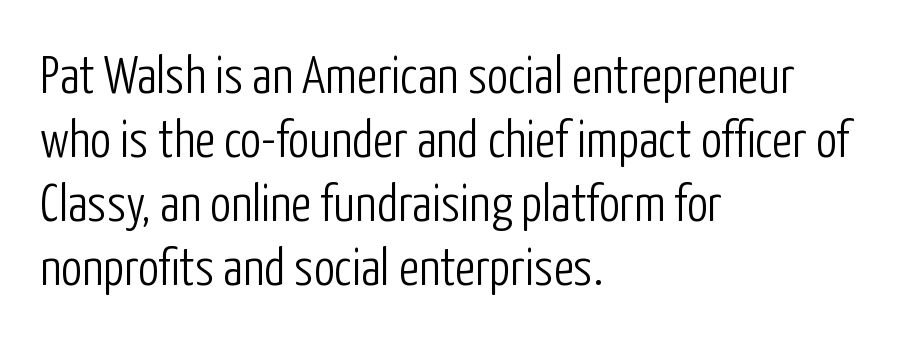
Q: Is the text bold? A: No.
Q: Is the text italic (slanted)? A: No, it is upright.
Q: Is the typeface a serif or a sans-serif typeface? A: Sans-serif.
Q: Is the text underlined? A: No.
Q: How is the paragraph aligned? A: Left-aligned.
Q: Is the spacing between letters normal or unusually wide? A: Normal.
Q: Width (condensed, normal, or wide)? A: Condensed.
Q: Stroke contrast? A: Low.
Q: x-height? A: Medium.
Q: Monospaced? A: No.
